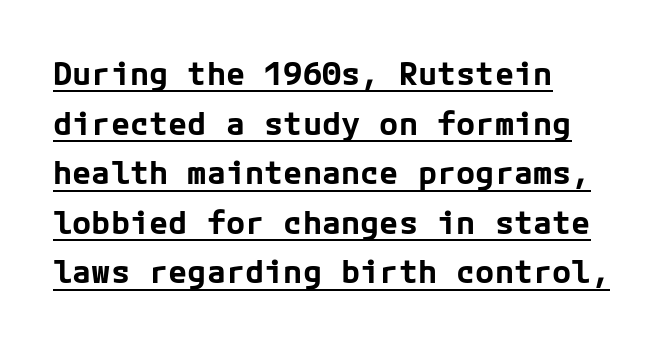
{"serif": "no", "italic": "no", "bold": "yes", "weight": "bold", "width": "normal", "stroke_contrast": "low", "x_height": "medium", "underline": "yes", "align": "left", "line_spacing": "normal", "line_spacing_ratio": 1.55, "letter_spacing": "normal", "letter_spacing_em": 0.0, "glyph_px": 32}
